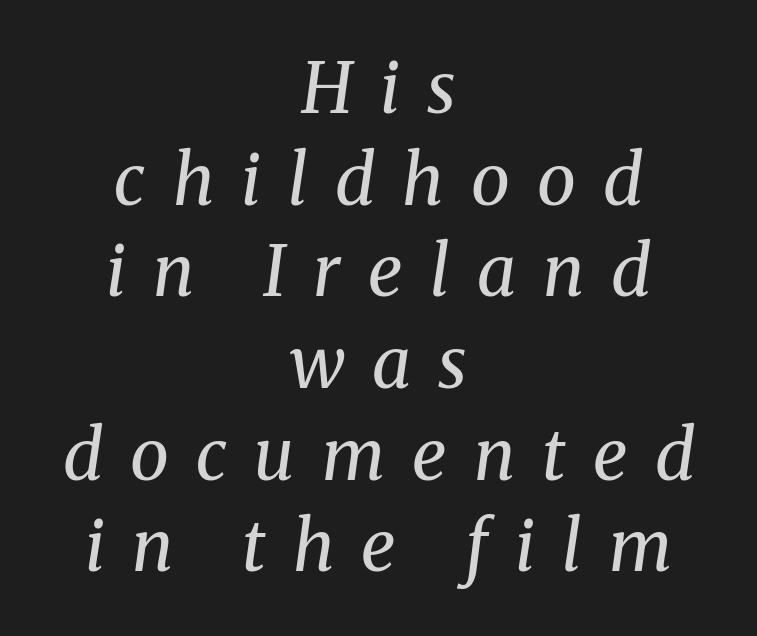
Q: Is the text bold? A: No.
Q: Is the text italic (slanted)? A: Yes, it leans right by about 8 degrees.
Q: Is the typeface a serif or a sans-serif typeface? A: Serif.
Q: Is the text underlined? A: No.
Q: How is the paragraph aligned? A: Centered.
Q: Is the spacing between letters normal or unusually wide? A: Unusually wide.
Q: Is the spacing between lines tight, normal or loose? A: Normal.
Q: Width (condensed, normal, or wide)? A: Normal.
Q: Stroke contrast? A: Medium.
Q: x-height? A: Medium.
Q: Monospaced? A: No.
